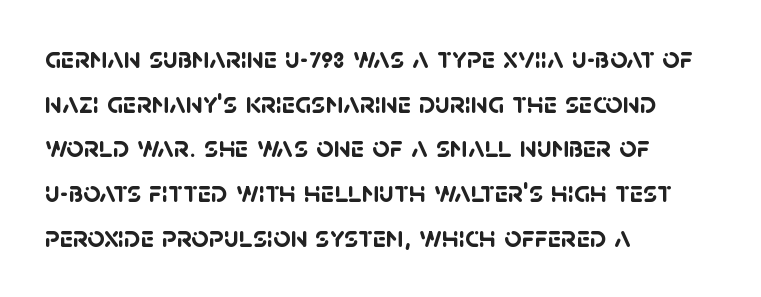
Q: Is the text bold? A: Yes.
Q: Is the typeface a serif or a sans-serif typeface? A: Sans-serif.
Q: Is the text underlined? A: No.
Q: How is the paragraph aligned? A: Left-aligned.
Q: Is the spacing between letters normal or unusually wide? A: Normal.
Q: Is the spacing between lines tight, normal or loose? A: Normal.
Q: Width (condensed, normal, or wide)? A: Normal.
Q: Stroke contrast? A: Low.
Q: x-height? A: Large.
Q: Monospaced? A: No.
